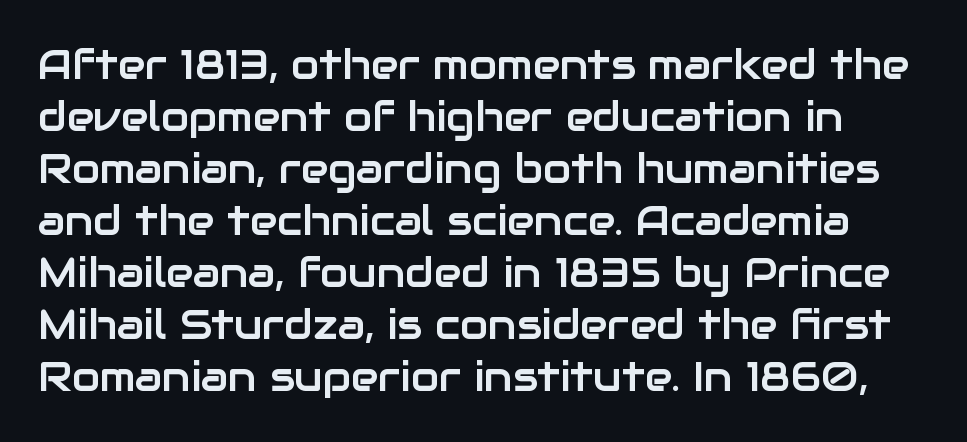
{"serif": "no", "italic": "no", "width": "normal", "stroke_contrast": "low", "x_height": "medium", "monospaced": "no", "underline": "no", "line_spacing": "normal", "line_spacing_ratio": 1.27, "letter_spacing": "normal", "letter_spacing_em": 0.0, "glyph_px": 41}
